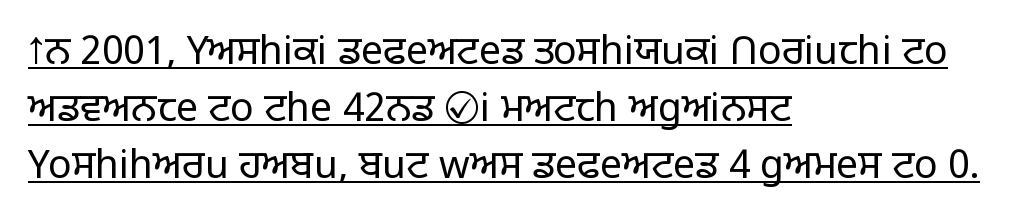
{"serif": "no", "italic": "no", "bold": "no", "weight": "light", "width": "normal", "stroke_contrast": "low", "x_height": "large", "monospaced": "no", "underline": "yes", "align": "left", "line_spacing": "normal", "line_spacing_ratio": 1.46, "letter_spacing": "normal", "letter_spacing_em": 0.0, "glyph_px": 39}
